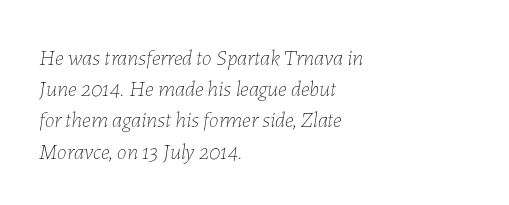
Students, observe: this is what conventionally led text looks like. The setting favours the left margin, as ordinary paragraphs usually do. Emphasis-style slanted type is in use. Each word holds together tightly as a unit, with standard inter-letter gaps. Underlining? Definitely not there.
